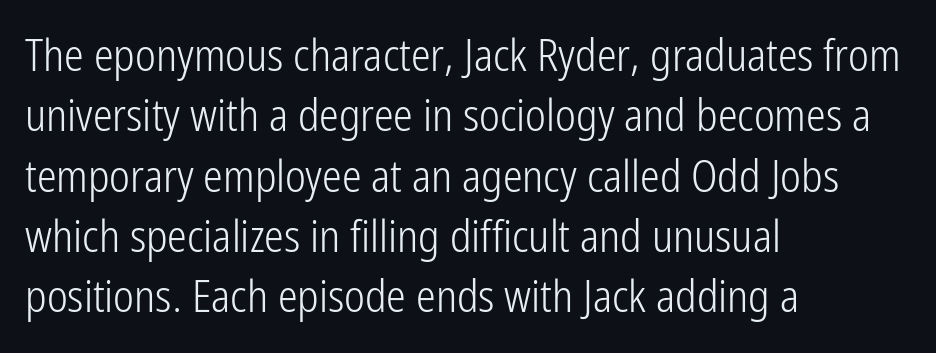
The image shows 44 px light, condensed sans-serif type, upright; set left-aligned, normal line spacing (1.37x), normal letter spacing, not underlined; low stroke contrast and a medium x-height.
